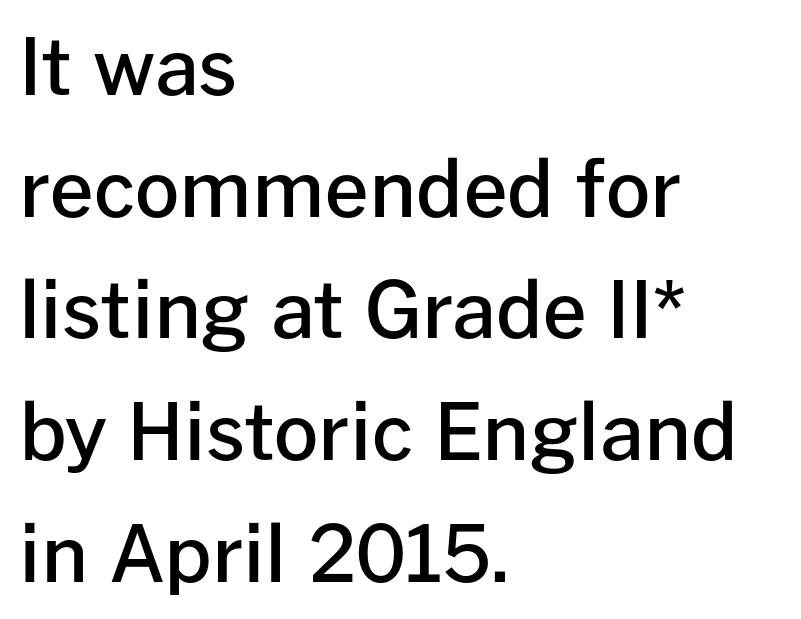
Q: Is the text bold? A: Semi-bold.
Q: Is the text italic (slanted)? A: No, it is upright.
Q: Is the typeface a serif or a sans-serif typeface? A: Sans-serif.
Q: Is the text underlined? A: No.
Q: How is the paragraph aligned? A: Left-aligned.
Q: Is the spacing between letters normal or unusually wide? A: Normal.
Q: Is the spacing between lines tight, normal or loose? A: Normal.
Q: Width (condensed, normal, or wide)? A: Normal.
Q: Stroke contrast? A: Low.
Q: x-height? A: Medium.
Q: Monospaced? A: No.
